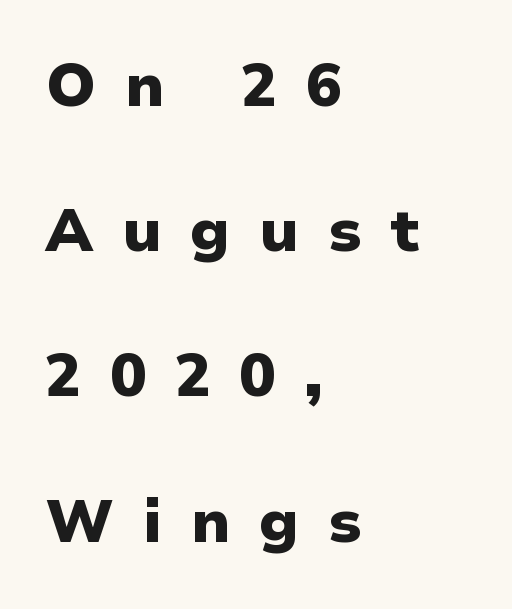
{"serif": "no", "italic": "no", "bold": "yes", "weight": "heavy", "width": "normal", "stroke_contrast": "low", "x_height": "medium", "monospaced": "no", "underline": "no", "align": "left", "line_spacing": "loose", "line_spacing_ratio": 2.42, "letter_spacing": "wide", "letter_spacing_em": 0.48, "glyph_px": 60}
